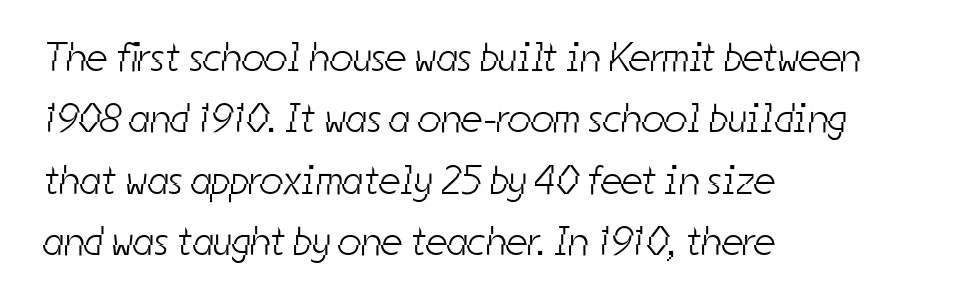
Q: Is the text bold? A: No.
Q: Is the typeface a serif or a sans-serif typeface? A: Sans-serif.
Q: Is the text underlined? A: No.
Q: How is the paragraph aligned? A: Left-aligned.
Q: Is the spacing between letters normal or unusually wide? A: Normal.
Q: Is the spacing between lines tight, normal or loose? A: Normal.
Q: Width (condensed, normal, or wide)? A: Condensed.
Q: Stroke contrast? A: Low.
Q: x-height? A: Medium.
Q: Monospaced? A: No.
